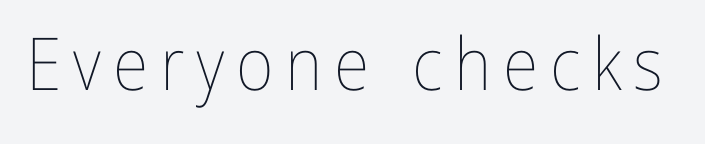
Only glyphs here, with clear space below each row. This is not heavy type; no bold has been used. Varying glyph widths throughout — classic text-font behaviour. The typography opts for an upright posture over an oblique one.
